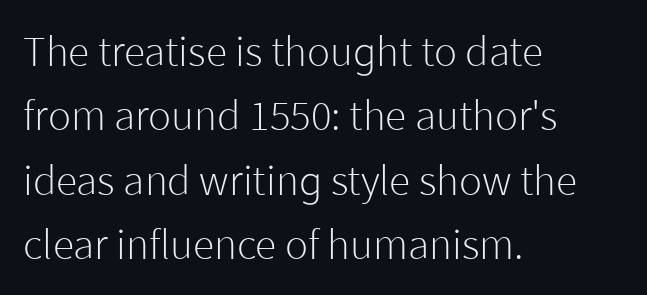
{"serif": "no", "italic": "no", "bold": "no", "weight": "light", "width": "normal", "stroke_contrast": "low", "x_height": "medium", "monospaced": "no", "underline": "no", "align": "left", "line_spacing": "normal", "line_spacing_ratio": 1.5, "letter_spacing": "normal", "letter_spacing_em": 0.0, "glyph_px": 43}
